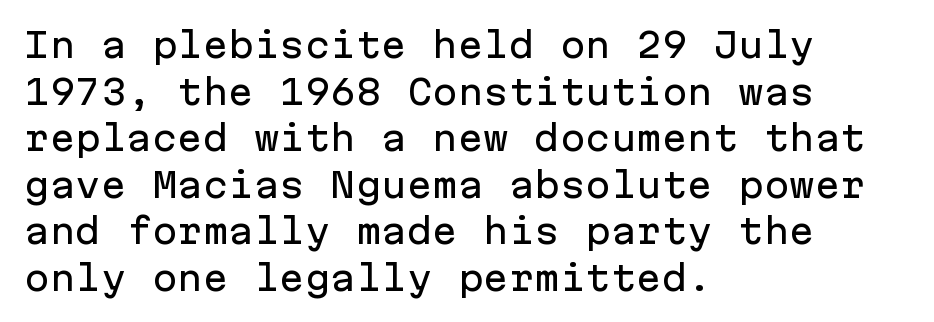
{"serif": "no", "italic": "no", "width": "normal", "stroke_contrast": "low", "x_height": "medium", "monospaced": "yes", "underline": "no", "align": "left", "line_spacing": "normal", "line_spacing_ratio": 1.37, "letter_spacing": "normal", "letter_spacing_em": 0.0, "glyph_px": 34}
